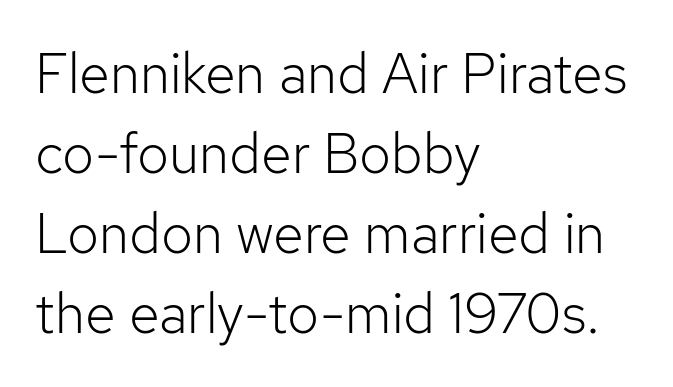
The image shows 56 px light sans-serif type, upright; set left-aligned, normal line spacing (1.43x), normal letter spacing, not underlined; low stroke contrast and a medium x-height.
